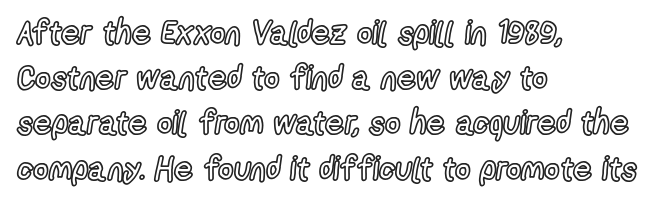
Anything drawn beneath the words? Only blank space. Layout note: lines flush left. You could not count columns in this text — the font is proportionally spaced. Tracking here is standard; glyphs follow each other at the usual distance.
